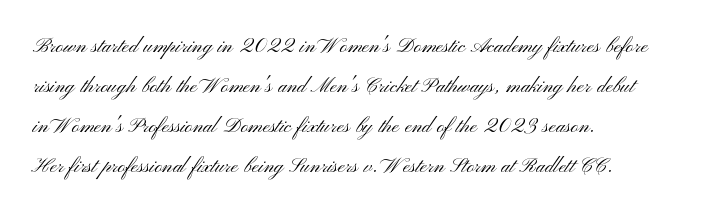
Descender tails drop into unmarked territory. Stroke mass is kept to a normal reading level or below. Default kerning and tracking; the words read as compact shapes. Teacher's note: observe the even left margin — that is flush-left alignment.
